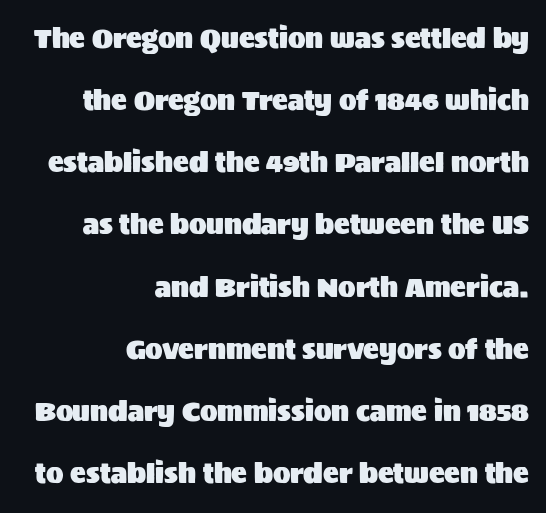
The designer dialed line spacing up above the default. The paragraph has a hard right edge and a soft left edge. This is the regular roman posture of the typeface. The line texture is even and compact thanks to regular tracking. Clear beneath every line of the passage.
